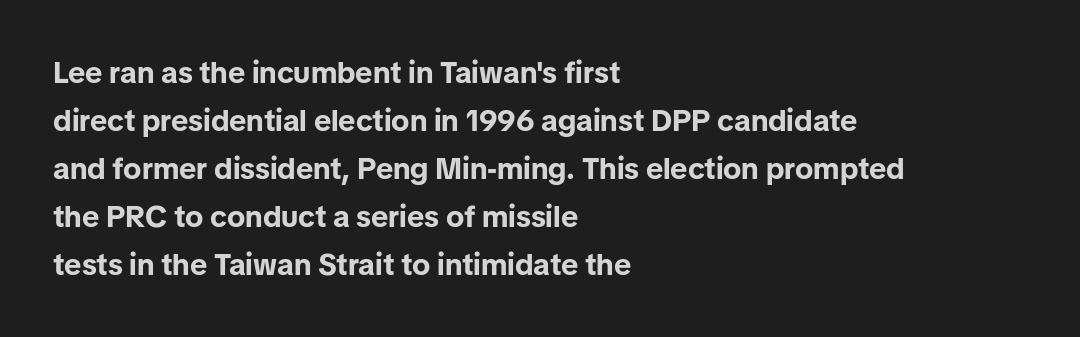
The image shows 30 px bold sans-serif type, upright; set left-aligned, normal line spacing (1.6x), normal letter spacing, not underlined; low stroke contrast and a medium x-height.
